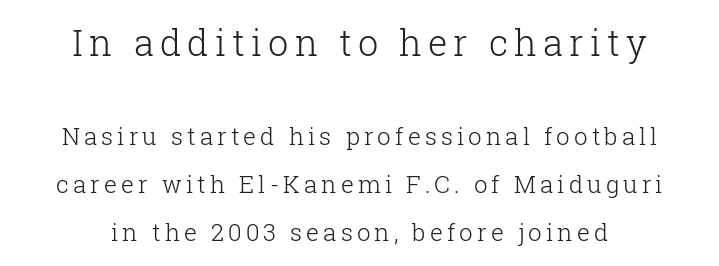
Q: Is the text bold? A: No.
Q: Is the text italic (slanted)? A: No, it is upright.
Q: Is the typeface a serif or a sans-serif typeface? A: Serif.
Q: Is the text underlined? A: No.
Q: How is the paragraph aligned? A: Centered.
Q: Is the spacing between lines tight, normal or loose? A: Loose.
Q: Which block of text is set in a larger size, the first (top) or the second (bottom)? A: The first (top) one.
Q: Width (condensed, normal, or wide)? A: Normal.
Q: Stroke contrast? A: Low.
Q: x-height? A: Medium.
Q: Monospaced? A: No.
